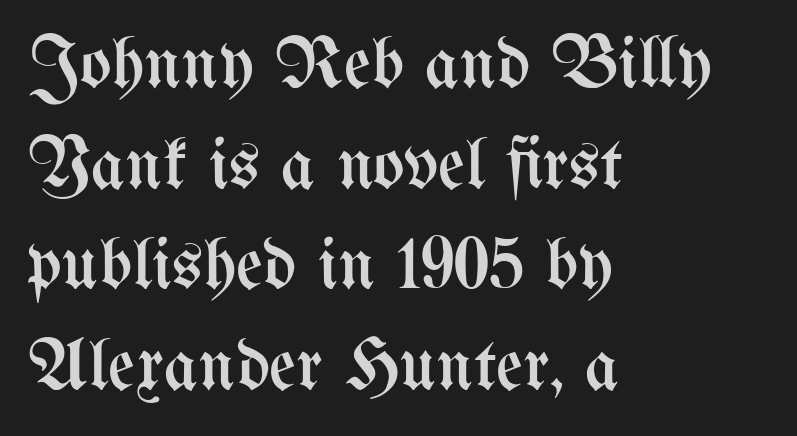
{"italic": "no", "bold": "no", "weight": "regular", "width": "condensed", "stroke_contrast": "medium", "x_height": "medium", "monospaced": "no", "underline": "no", "align": "left", "line_spacing": "normal", "line_spacing_ratio": 1.36, "letter_spacing": "normal", "letter_spacing_em": 0.0, "glyph_px": 74}
